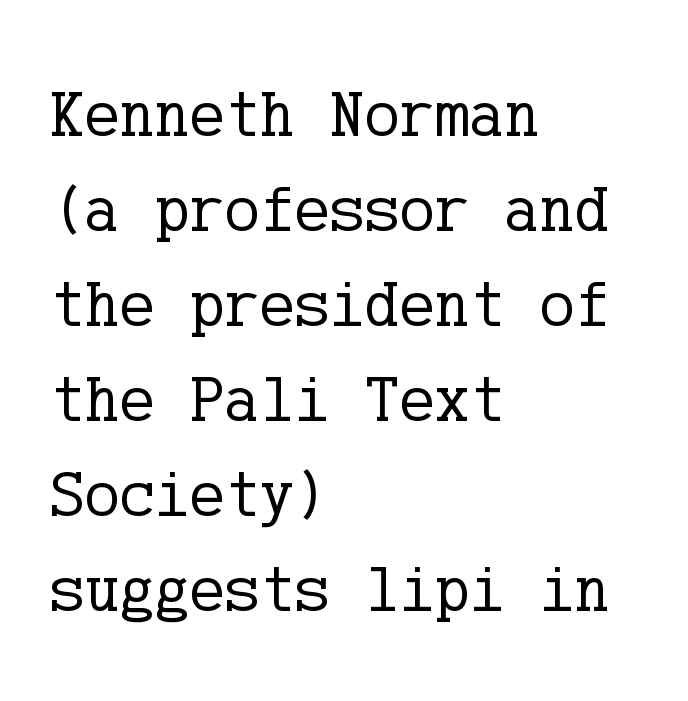
Successive baselines arrive at the customary interval. The letters sit at their default tracking, neither squeezed nor spread. Do the letters lean? They stand straight. Check the space under the baseline: it is left empty. The strokes are not fattened; the text isn't bold. The paragraph shown leans on its left margin.
